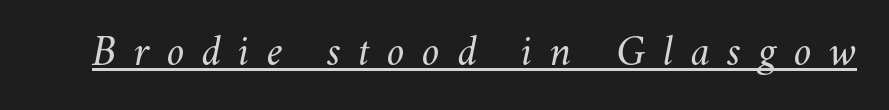
Observe the lean: these are italic letterforms. No letter is thick-stroked: the sample isn't bold. Compared with typical body copy, the letter spacing here is much looser. Note the varied advance widths — an 'i' is clearly narrower than an 'm'. The lettering is marked with a stroke running underneath it.
